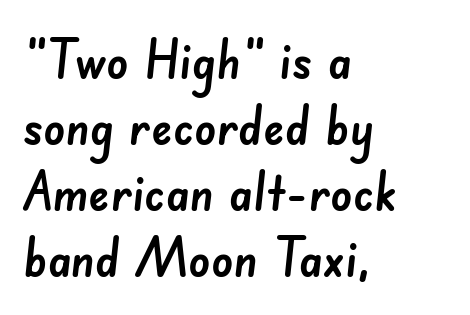
The image shows 54 px sans-serif type; set left-aligned, line spacing 1.22x, normal letter spacing, not underlined; low stroke contrast and a small x-height.
